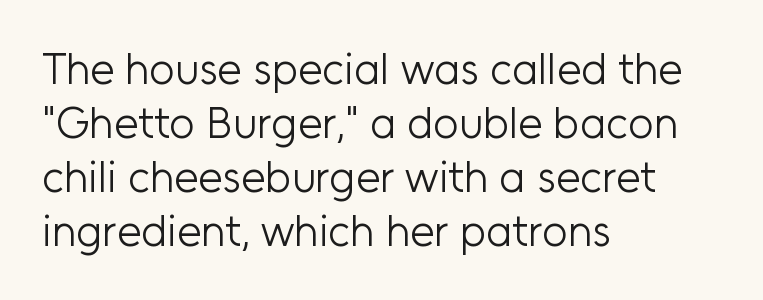
Q: Is the text bold? A: No.
Q: Is the text italic (slanted)? A: No, it is upright.
Q: Is the typeface a serif or a sans-serif typeface? A: Sans-serif.
Q: Is the text underlined? A: No.
Q: How is the paragraph aligned? A: Left-aligned.
Q: Is the spacing between letters normal or unusually wide? A: Normal.
Q: Width (condensed, normal, or wide)? A: Normal.
Q: Stroke contrast? A: Low.
Q: x-height? A: Medium.
Q: Monospaced? A: No.
